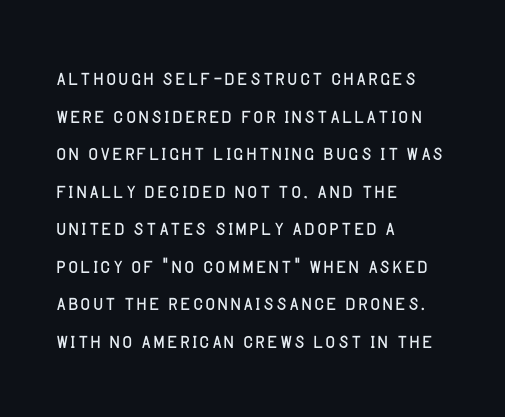
Notice how the stems are strictly vertical — no italics here. A bare baseline throughout the passage. Inter-character spacing is left at the font's built-in metrics. Vertical spacing — default. The ragged edge is on the right, which tells us the setting is flush left. The font sits on the lighter half of the weight spectrum, regular included.
